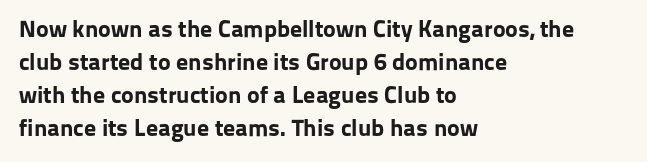
These lines keep a tight, regular rhythm from letter to letter. Heavy-handed strokes throughout: this text is bold. A normal amount of white space separates one row of letters from the next. The font's upright variant was chosen for this text. The string is rendered with underlining switched off. Which margin do the lines hug? The left one — the right edge is uneven.
